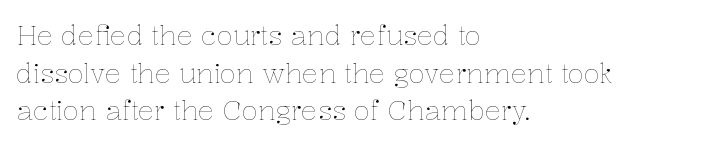
The image shows 27 px text type, upright; set left-aligned, normal line spacing (1.39x), normal letter spacing, not underlined.
